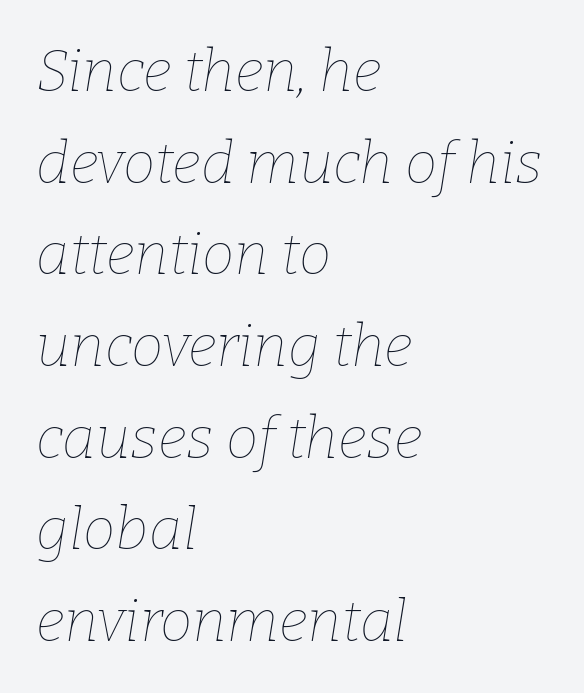
Quick note: italic. Short note: letters normally spaced. The rendering uses a moderate line-height, typical for paragraphs. Proportional: the letters do not fall into vertical columns.
